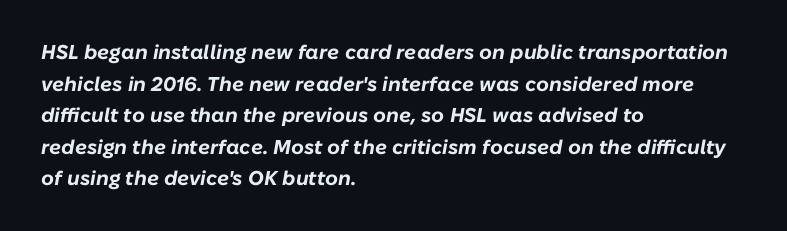
Each word holds together tightly as a unit, with standard inter-letter gaps. Does the weight exceed regular? Yes, all the way to bold. Decoration check: the copy has no underline. Students, observe: this is what conventionally led text looks like.
